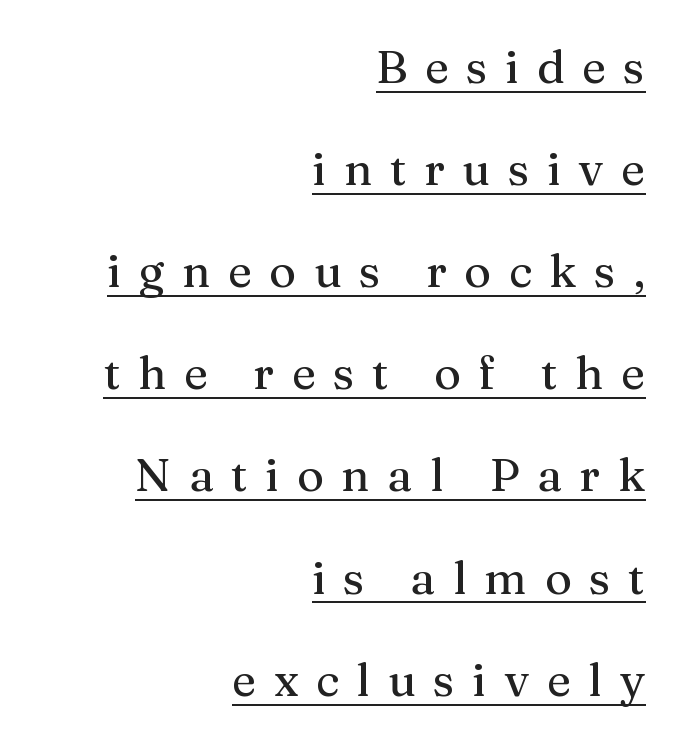
{"serif": "yes", "italic": "no", "width": "normal", "stroke_contrast": "medium", "x_height": "medium", "monospaced": "no", "underline": "yes", "align": "right", "line_spacing": "loose", "line_spacing_ratio": 2.22, "letter_spacing": "wide", "letter_spacing_em": 0.38, "glyph_px": 46}
